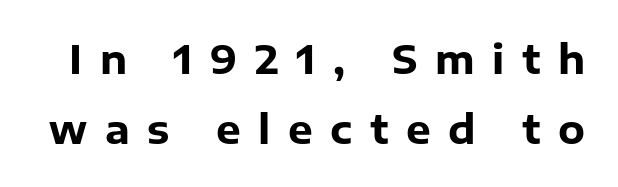
{"serif": "no", "italic": "no", "bold": "yes", "weight": "heavy", "width": "normal", "stroke_contrast": "low", "x_height": "medium", "monospaced": "no", "underline": "no", "line_spacing_ratio": 1.8, "letter_spacing": "wide", "letter_spacing_em": 0.45, "glyph_px": 39}
